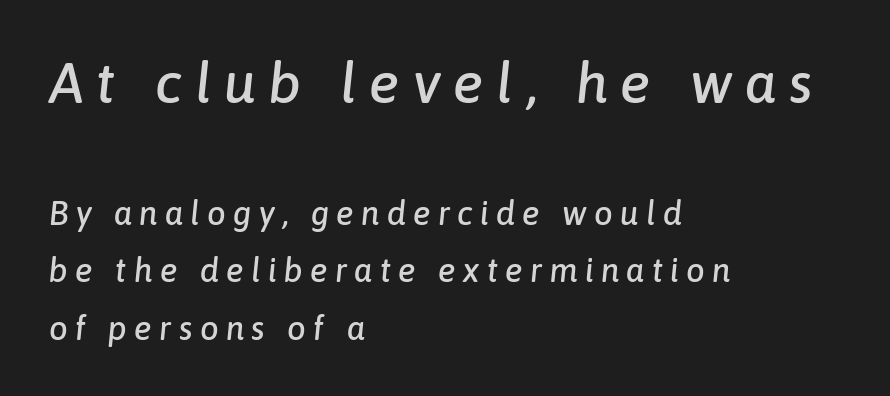
This rendering uses left alignment, leaving the right contour irregular. This sample has the flowing, uneven cadence of proportional lettering. Two sizes are in play, and the larger belongs to the first block. Each word looks stretched out because of the extra space between its letters. Honestly, there is no underline to notice here at all. Would a proofreader flag this as italicized? Yes.
